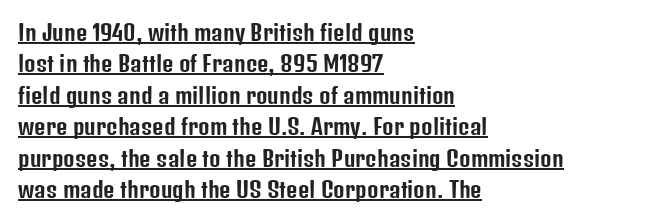
Rows of type keep a routine distance in the vertical direction. Typeset ragged right — the left edge is the straight one. The rendered words wear a rule along their underside. The rendering keeps characters at their native spacing.
